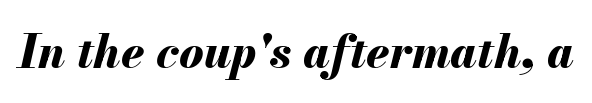
The rendering uses natural spacing where letterforms have individual widths. Just letters on the line, the space beneath them empty. The letters are slanted; this is an italic face. What stands out about the letter spacing? Nothing — it is the standard amount.
